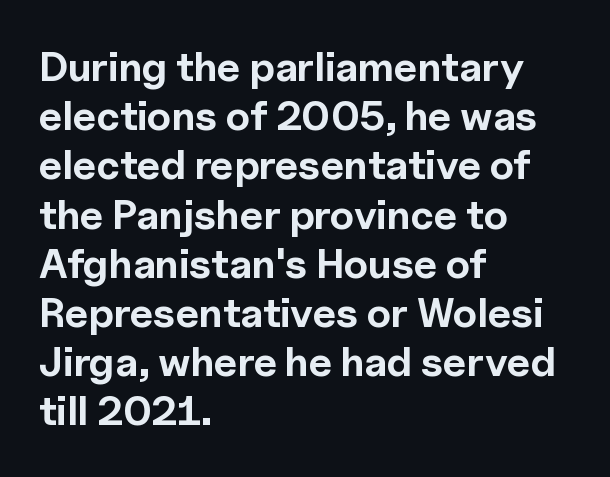
The image shows 41 px bold sans-serif type, upright; set left-aligned, line spacing 1.2x, normal letter spacing, not underlined; a medium x-height.
